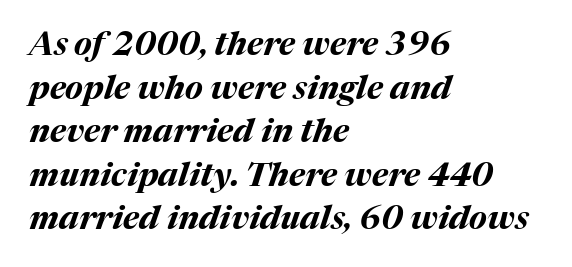
The block of text has a typical density, with ordinary space between rows. Compared with ordinary roman type, these characters are visibly tilted. Each line starts at the same left margin while the right side varies. Rule under the text: the space is simply empty. A typesetter would call this proportional, since set widths differ per character.
